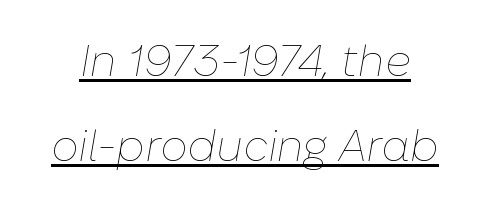
{"italic": "yes", "lean": "right", "slant_degrees": 10, "bold": "no", "weight": "thin", "width": "normal", "stroke_contrast": "low", "x_height": "medium", "monospaced": "no", "underline": "yes", "line_spacing": "loose", "line_spacing_ratio": 1.98, "letter_spacing": "normal", "letter_spacing_em": 0.0, "glyph_px": 43}
